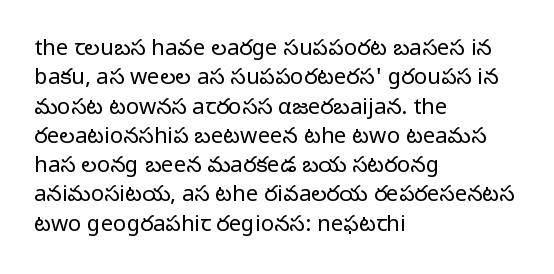
The image shows 22 px text type, upright; set left-aligned, normal line spacing (1.33x), normal letter spacing, not underlined.
